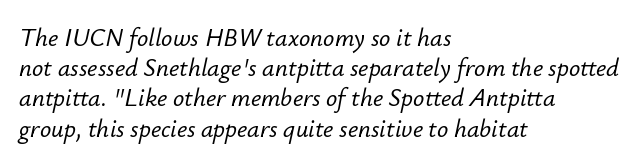
The image shows 25 px text type, italic (leaning right); set left-aligned, line spacing 1.21x, normal letter spacing, not underlined.
